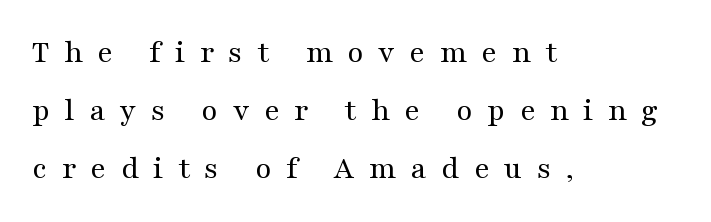
If you drew a line through each stem, it would be perfectly vertical. Stroke thickness stays within the range of a standard reading face or lighter. What kind of face is this? One with serifs. Left-aligned paragraph, ragged on the right. The tracking jumps out immediately: characters are airy and widely separated. The passage shown is typed in a proportional face where columns would drift.
